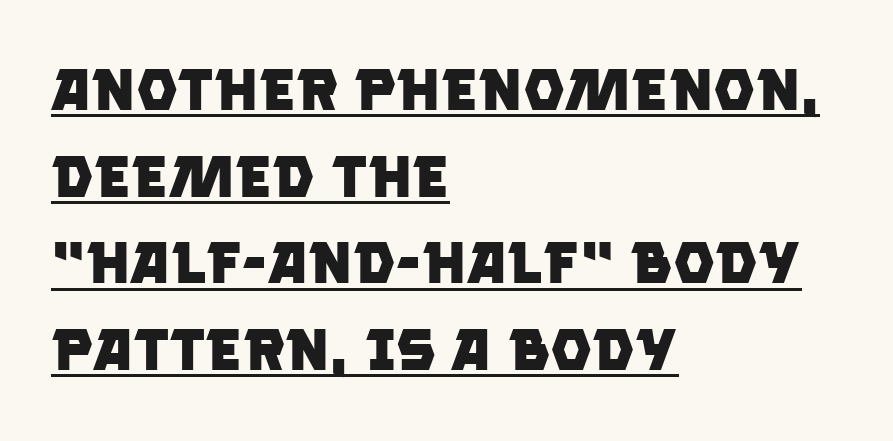
Q: Is the text bold? A: Yes.
Q: Is the typeface a serif or a sans-serif typeface? A: Sans-serif.
Q: Is the text underlined? A: Yes.
Q: How is the paragraph aligned? A: Left-aligned.
Q: Is the spacing between letters normal or unusually wide? A: Normal.
Q: Is the spacing between lines tight, normal or loose? A: Normal.
Q: Width (condensed, normal, or wide)? A: Normal.
Q: Stroke contrast? A: Low.
Q: x-height? A: Large.
Q: Monospaced? A: No.
